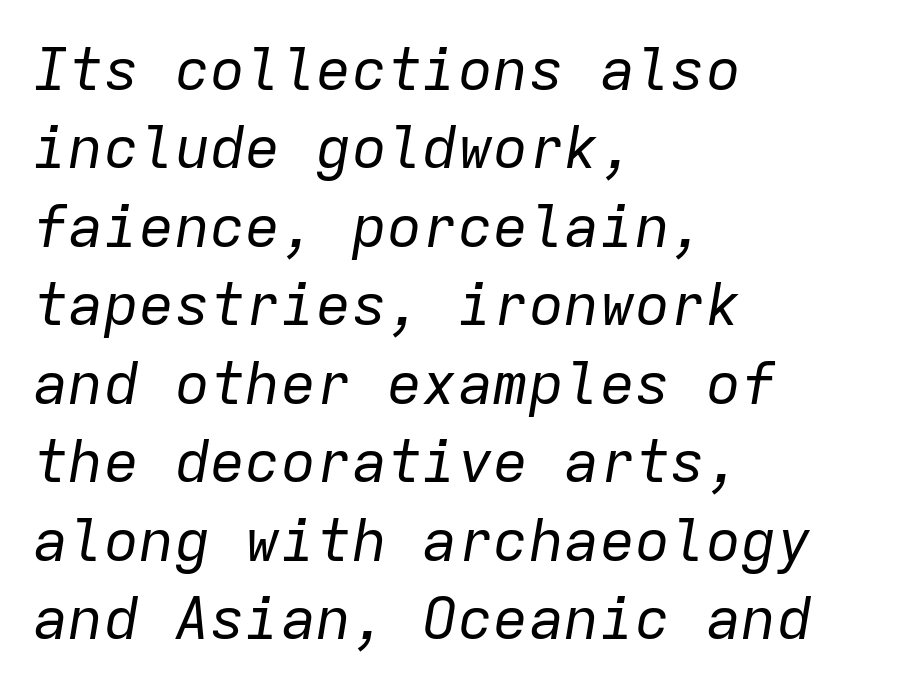
{"italic": "yes", "lean": "right", "slant_degrees": 9, "bold": "no", "weight": "regular", "width": "normal", "stroke_contrast": "low", "x_height": "medium", "monospaced": "yes", "underline": "no", "align": "left", "line_spacing": "normal", "line_spacing_ratio": 1.33, "letter_spacing": "normal", "letter_spacing_em": 0.0, "glyph_px": 59}
